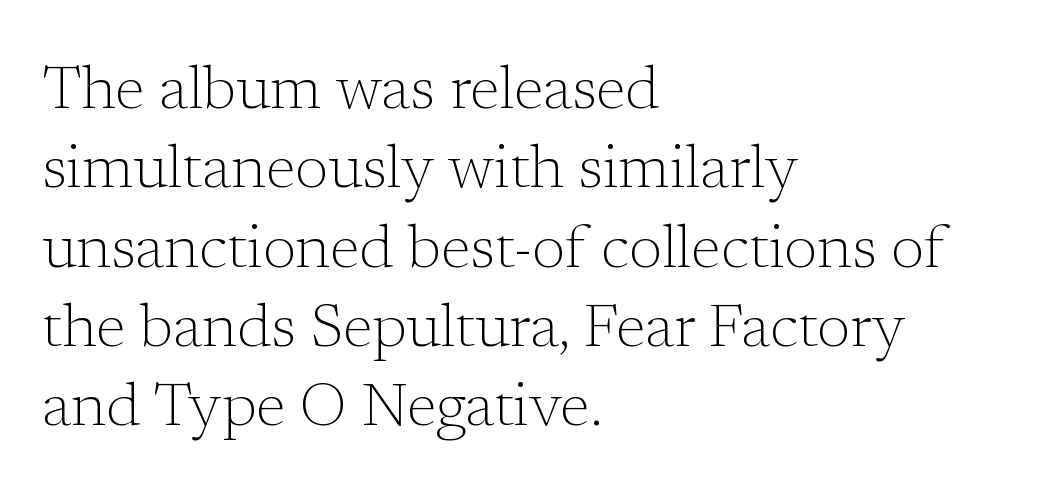
{"serif": "yes", "italic": "no", "bold": "no", "weight": "light", "width": "normal", "stroke_contrast": "low", "x_height": "medium", "monospaced": "no", "underline": "no", "align": "left", "line_spacing": "normal", "line_spacing_ratio": 1.3, "letter_spacing": "normal", "letter_spacing_em": 0.0, "glyph_px": 61}
